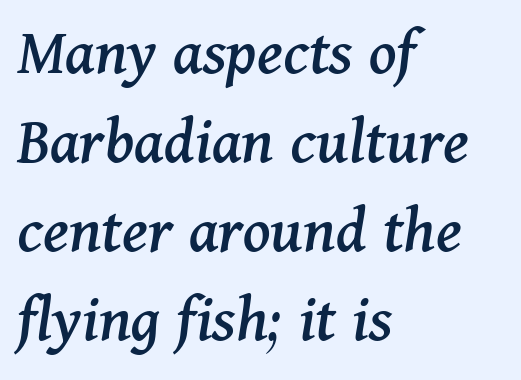
{"serif": "yes", "italic": "yes", "lean": "right", "slant_degrees": 11, "width": "normal", "stroke_contrast": "medium", "x_height": "medium", "monospaced": "no", "underline": "no", "align": "left", "line_spacing": "normal", "line_spacing_ratio": 1.31, "letter_spacing": "normal", "letter_spacing_em": 0.0, "glyph_px": 68}
